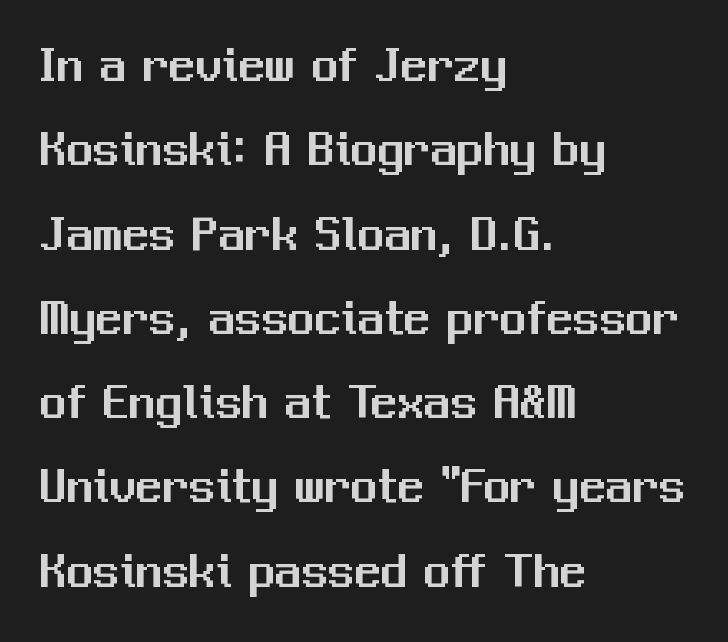
Think of a printed novel: that variable character pitch is what you see here. Underline: absent. Line spacing here is normal. The axis of the letterforms is exactly vertical. Letter spacing: default. Compared with a centered layout, this one pins lines to the left instead.
